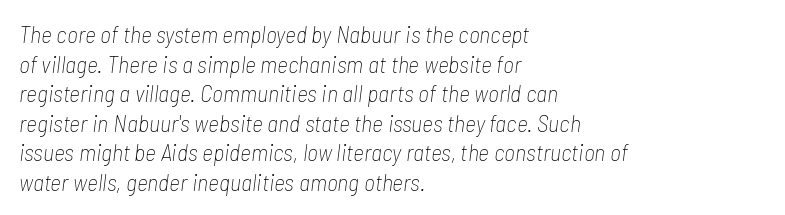
The passage is arranged the way most books set body copy — flush left. This rendering leaves character spacing at its baseline value. The glyphs look as if they've been sheared to an angle. Bold? No — there's no thickening of the strokes.
